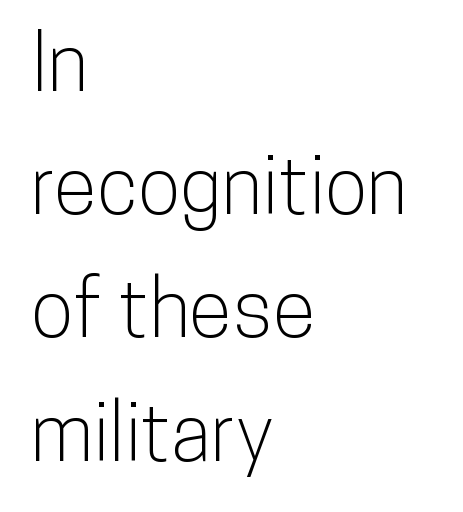
Q: Is the text italic (slanted)? A: No, it is upright.
Q: Is the typeface a serif or a sans-serif typeface? A: Sans-serif.
Q: Is the text underlined? A: No.
Q: How is the paragraph aligned? A: Left-aligned.
Q: Is the spacing between letters normal or unusually wide? A: Normal.
Q: Is the spacing between lines tight, normal or loose? A: Normal.
Q: Width (condensed, normal, or wide)? A: Condensed.
Q: Stroke contrast? A: Low.
Q: x-height? A: Medium.
Q: Monospaced? A: No.
